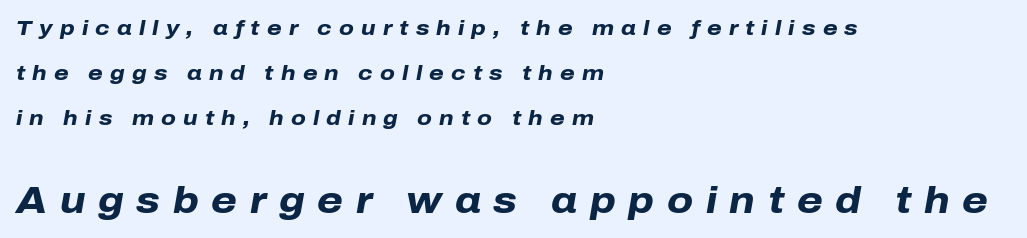
The image shows 37 px heavy type, italic (leaning right); set left-aligned, loose line spacing (2.14x), unusually wide letter spacing (+0.34 em), not underlined; the second (bottom) block is 1.76x larger; low stroke contrast and a medium x-height.
